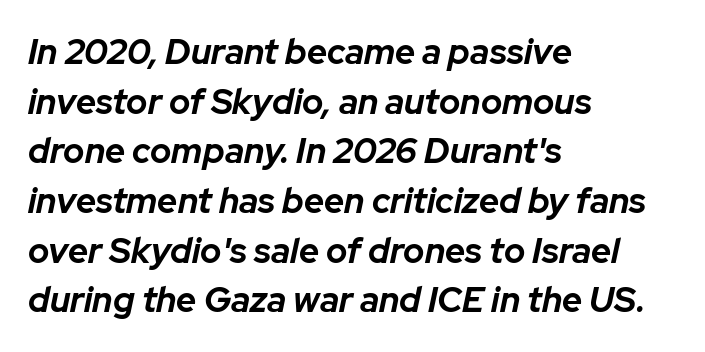
{"italic": "yes", "lean": "right", "slant_degrees": 12, "bold": "yes", "weight": "bold", "width": "normal", "stroke_contrast": "low", "x_height": "medium", "monospaced": "no", "underline": "no", "align": "left", "line_spacing": "normal", "line_spacing_ratio": 1.42, "letter_spacing": "normal", "letter_spacing_em": 0.0, "glyph_px": 35}
